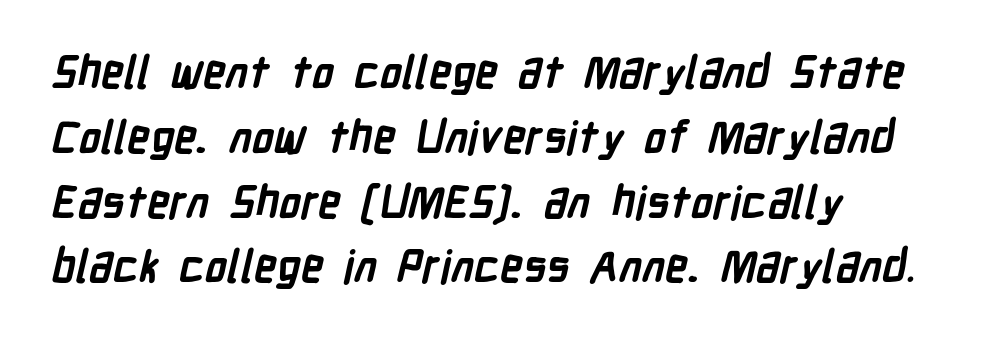
{"serif": "no", "bold": "yes", "weight": "semibold", "width": "condensed", "stroke_contrast": "low", "x_height": "medium", "monospaced": "no", "underline": "no", "align": "left", "line_spacing": "normal", "line_spacing_ratio": 1.44, "letter_spacing": "normal", "letter_spacing_em": 0.0, "glyph_px": 45}
